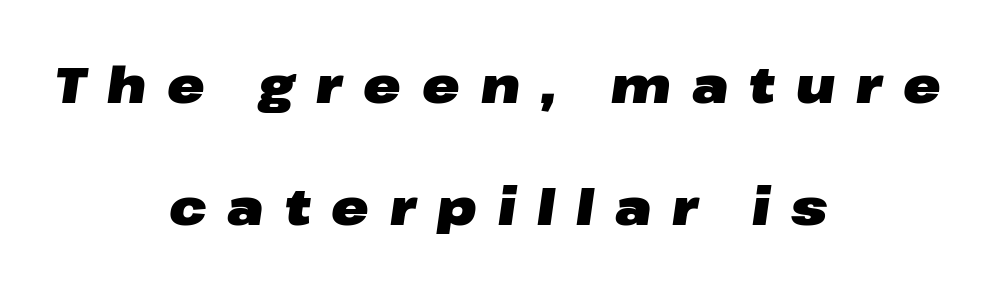
This rendering widens character spacing well past its baseline value. Looking at the ascenders, they clearly lean. Centered paragraph, ragged on both sides. Whoever set this chose breathing room over compactness in the vertical rhythm. Do the characters align in a grid? No, the font is proportional.
